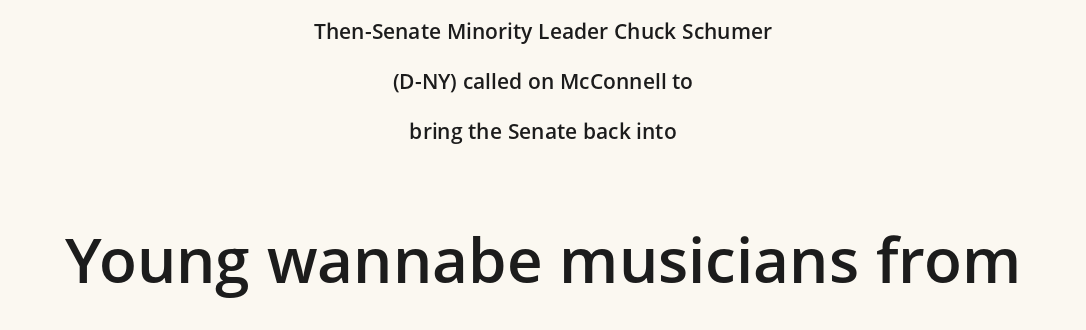
{"serif": "no", "italic": "no", "bold": "semi", "weight": "semibold", "width": "normal", "stroke_contrast": "low", "x_height": "medium", "monospaced": "no", "underline": "no", "align": "center", "line_spacing": "loose", "line_spacing_ratio": 2.38, "letter_spacing": "normal", "letter_spacing_em": 0.0, "larger_block": "second", "size_ratio": 2.95, "glyph_px": 62}
